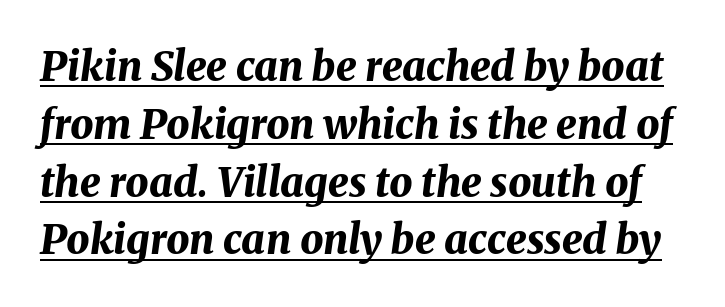
{"italic": "yes", "lean": "right", "slant_degrees": 8, "bold": "yes", "weight": "bold", "width": "normal", "stroke_contrast": "medium", "x_height": "medium", "monospaced": "no", "underline": "yes", "line_spacing": "normal", "line_spacing_ratio": 1.41, "letter_spacing": "normal", "letter_spacing_em": 0.0, "glyph_px": 41}
